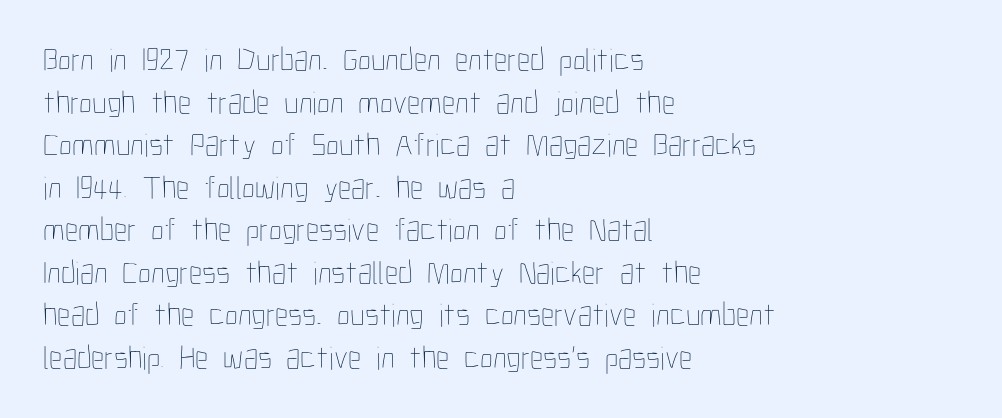
Every stem runs plumb, perpendicular to the baseline. Any mark beneath the type? The region is blank. Characters follow at the spacing the type designer built in. Note the varied advance widths — an 'i' is clearly narrower than an 'm'. Where is the straight margin? On the left. Weight: in the light-to-regular range.
